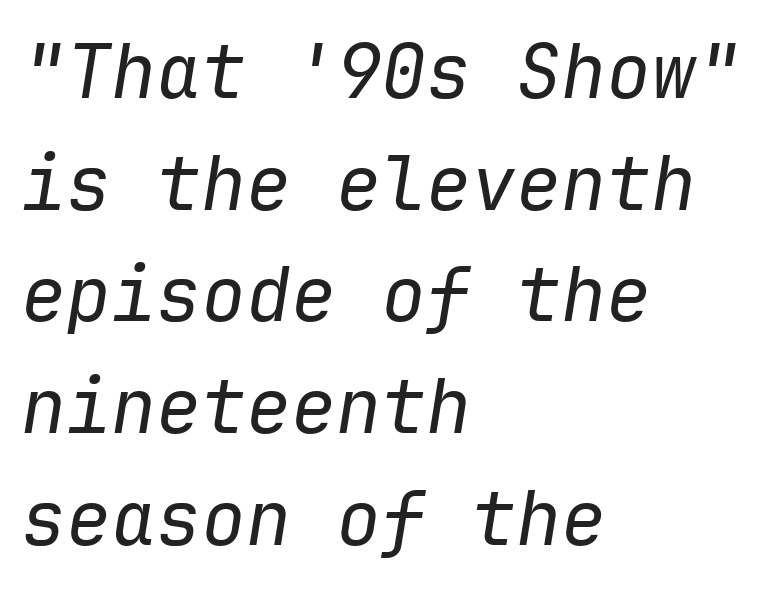
The face used here is monospaced, like something from a code editor. The line-height multiplier appears to be the usual default. Decoration check: the copy has no underline. An italicized treatment has been applied to the whole sample. A student would call this left alignment; a typographer would say flush left, rag right. Weight: not bold — regular or lighter.
